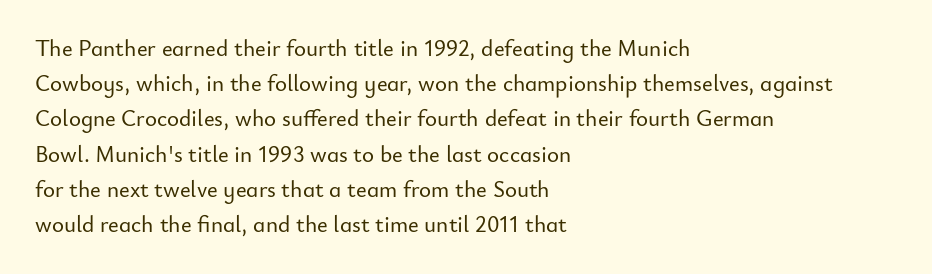
Q: Is the text italic (slanted)? A: No, it is upright.
Q: Is the text underlined? A: No.
Q: How is the paragraph aligned? A: Left-aligned.
Q: Is the spacing between letters normal or unusually wide? A: Normal.
Q: Is the spacing between lines tight, normal or loose? A: Normal.
